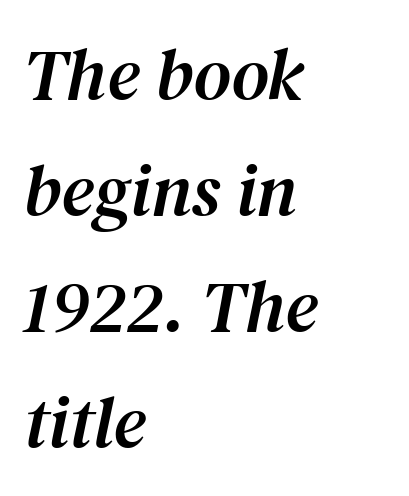
The image shows 73 px serif type, italic (leaning right); set left-aligned, normal line spacing (1.59x), normal letter spacing, not underlined; medium stroke contrast and a medium x-height.
